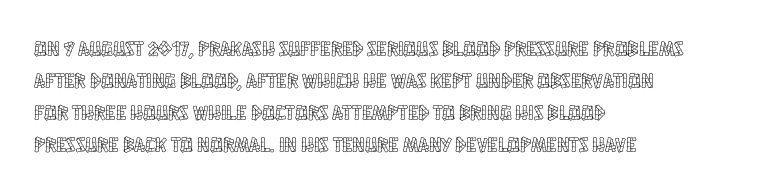
Q: Is the text italic (slanted)? A: No, it is upright.
Q: Is the text underlined? A: No.
Q: How is the paragraph aligned? A: Left-aligned.
Q: Is the spacing between letters normal or unusually wide? A: Normal.
Q: Is the spacing between lines tight, normal or loose? A: Normal.
